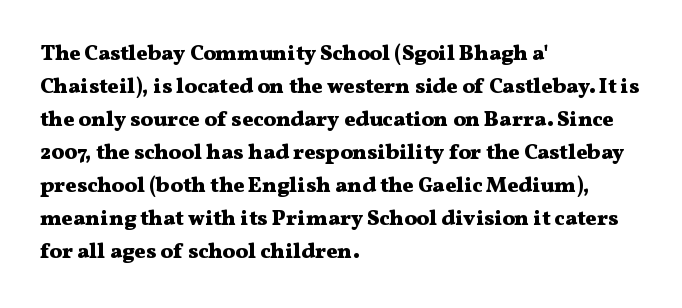
{"italic": "no", "bold": "yes", "underline": "no", "align": "left", "line_spacing": "normal", "line_spacing_ratio": 1.57, "letter_spacing": "normal", "letter_spacing_em": 0.0, "glyph_px": 21}
